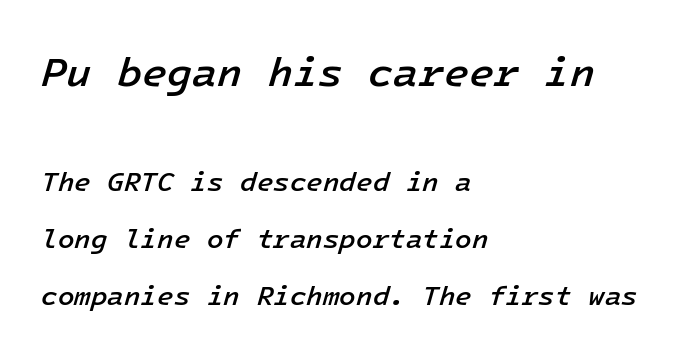
The image shows 41 px semibold type, italic (leaning right); set left-aligned, loose line spacing (2.12x), normal letter spacing, not underlined; the first (top) block is 1.52x larger; low stroke contrast and a medium x-height.
